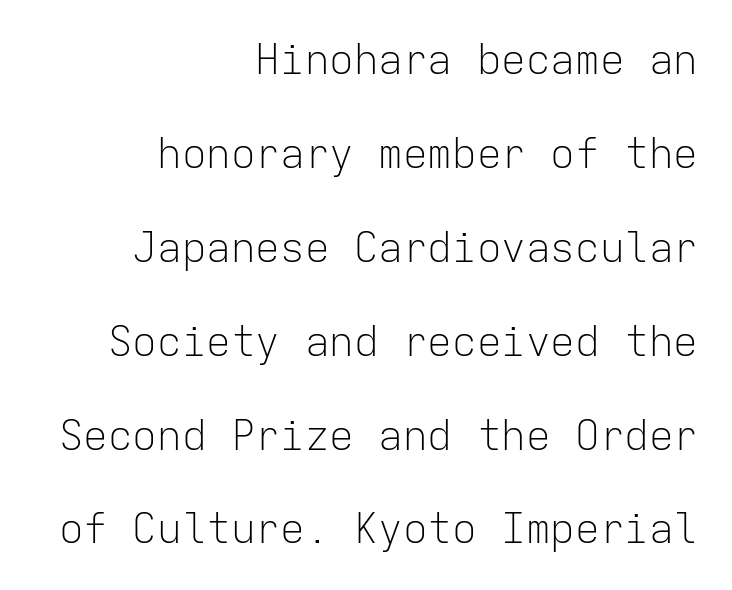
Q: Is the text bold? A: No.
Q: Is the text italic (slanted)? A: No, it is upright.
Q: Is the typeface a serif or a sans-serif typeface? A: Sans-serif.
Q: Is the text underlined? A: No.
Q: How is the paragraph aligned? A: Right-aligned.
Q: Is the spacing between letters normal or unusually wide? A: Normal.
Q: Is the spacing between lines tight, normal or loose? A: Loose.
Q: Width (condensed, normal, or wide)? A: Normal.
Q: Stroke contrast? A: Low.
Q: x-height? A: Medium.
Q: Monospaced? A: Yes.
